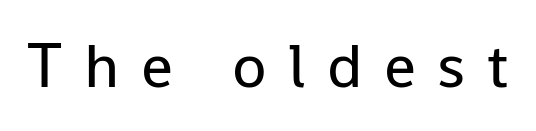
Q: Is the text bold? A: No.
Q: Is the text italic (slanted)? A: No, it is upright.
Q: Is the typeface a serif or a sans-serif typeface? A: Sans-serif.
Q: Is the text underlined? A: No.
Q: Is the spacing between letters normal or unusually wide? A: Unusually wide.
Q: Width (condensed, normal, or wide)? A: Normal.
Q: Stroke contrast? A: Low.
Q: x-height? A: Medium.
Q: Monospaced? A: No.
